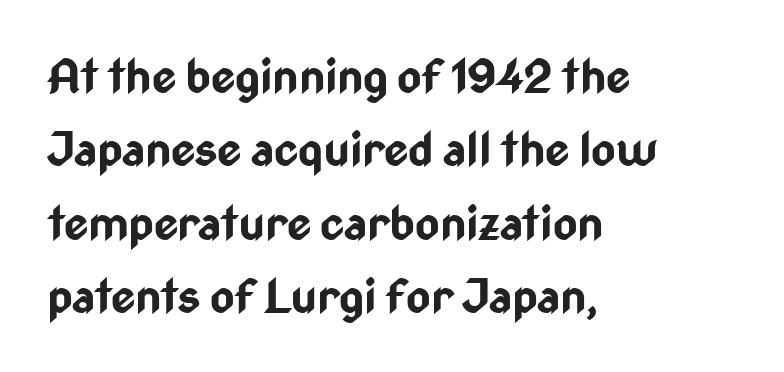
Q: Is the text bold? A: Yes.
Q: Is the text italic (slanted)? A: No, it is upright.
Q: Is the typeface a serif or a sans-serif typeface? A: Sans-serif.
Q: Is the text underlined? A: No.
Q: How is the paragraph aligned? A: Left-aligned.
Q: Is the spacing between letters normal or unusually wide? A: Normal.
Q: Is the spacing between lines tight, normal or loose? A: Normal.
Q: Width (condensed, normal, or wide)? A: Condensed.
Q: Stroke contrast? A: Low.
Q: x-height? A: Medium.
Q: Monospaced? A: No.
